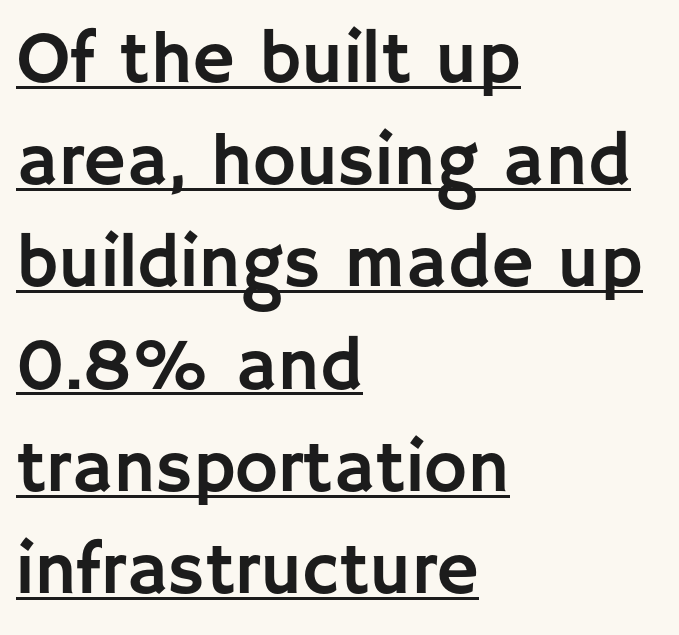
Q: Is the text italic (slanted)? A: No, it is upright.
Q: Is the typeface a serif or a sans-serif typeface? A: Sans-serif.
Q: Is the text underlined? A: Yes.
Q: How is the paragraph aligned? A: Left-aligned.
Q: Is the spacing between letters normal or unusually wide? A: Normal.
Q: Is the spacing between lines tight, normal or loose? A: Normal.
Q: Width (condensed, normal, or wide)? A: Normal.
Q: Stroke contrast? A: Low.
Q: x-height? A: Large.
Q: Monospaced? A: No.
